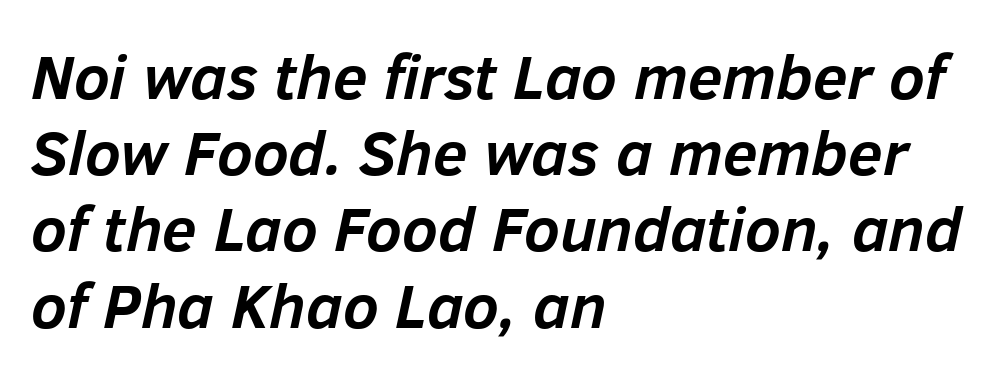
Layout note: lines flush left. Thick stems and heavy bowls — unmistakably bold. The horizontal fit of the characters is conventional and even. Each letter keeps its own natural width here, so spacing adapts to shape. Has an underline been added? It has not.
